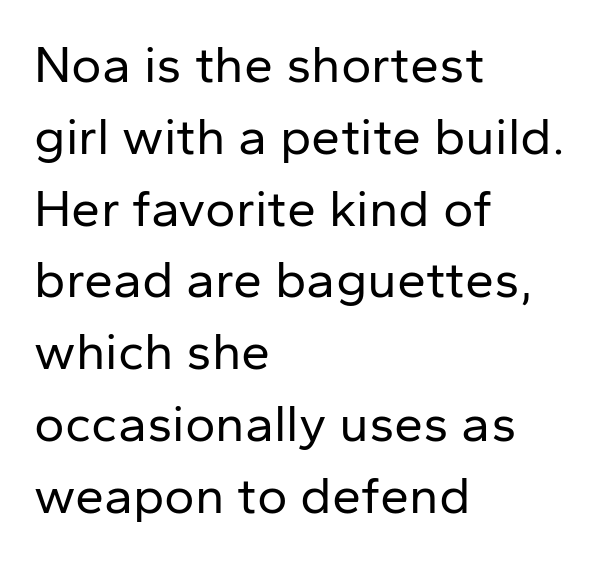
The image shows 52 px regular-weight sans-serif type, upright; set left-aligned, normal line spacing (1.38x), normal letter spacing, not underlined; low stroke contrast and a medium x-height.
